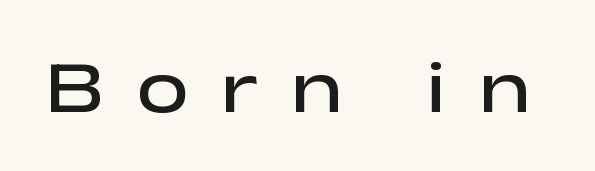
The image shows 75 px semibold, wide sans-serif type, upright; set unusually wide letter spacing (+0.42 em), not underlined; low stroke contrast and a medium x-height.
